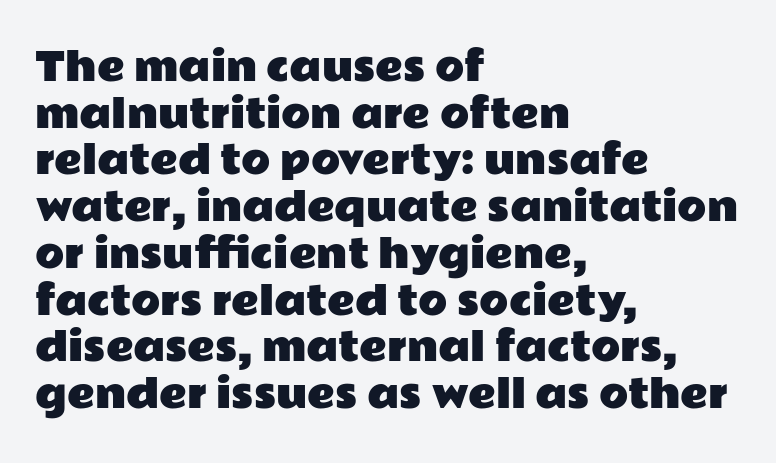
Ascenders rise straight up at ninety degrees. Serif or sans? Sans — the stroke terminals are bare. Note the varied advance widths — an 'i' is clearly narrower than an 'm'. Casual observation: everything's shoved over to the left. Has an underline been added? It has not. Caption: standard tracking, unaltered.
